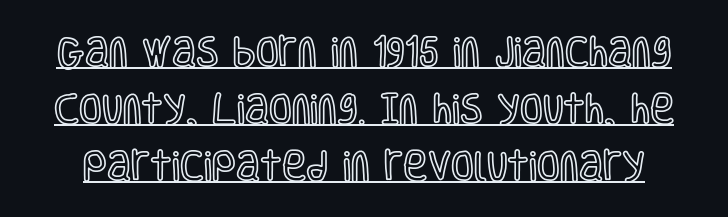
The image shows 33 px condensed type, upright; set line spacing 1.73x, normal letter spacing, underlined; a large x-height.
